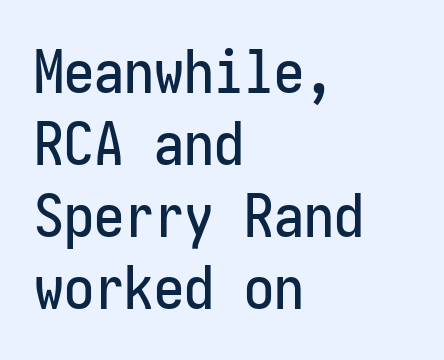
Q: Is the text italic (slanted)? A: No, it is upright.
Q: Is the typeface a serif or a sans-serif typeface? A: Sans-serif.
Q: Is the text underlined? A: No.
Q: How is the paragraph aligned? A: Left-aligned.
Q: Is the spacing between letters normal or unusually wide? A: Normal.
Q: Width (condensed, normal, or wide)? A: Condensed.
Q: Stroke contrast? A: Low.
Q: x-height? A: Medium.
Q: Monospaced? A: Yes.
